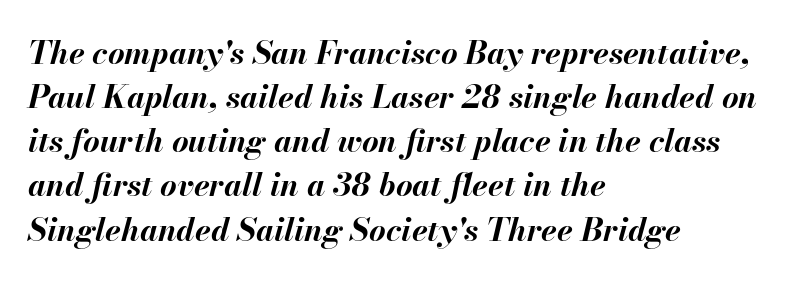
The image shows 32 px bold type, italic (leaning right); set left-aligned, normal line spacing (1.38x), normal letter spacing, not underlined; medium stroke contrast and a small x-height.
